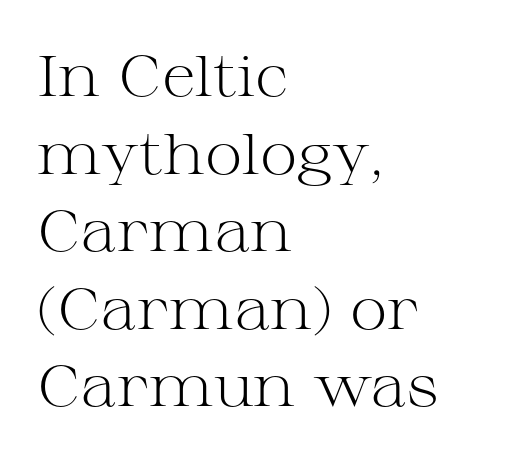
{"serif": "yes", "italic": "no", "bold": "no", "weight": "light", "width": "wide", "stroke_contrast": "medium", "x_height": "medium", "monospaced": "no", "underline": "no", "align": "left", "line_spacing": "normal", "line_spacing_ratio": 1.36, "letter_spacing": "normal", "letter_spacing_em": 0.0, "glyph_px": 57}
